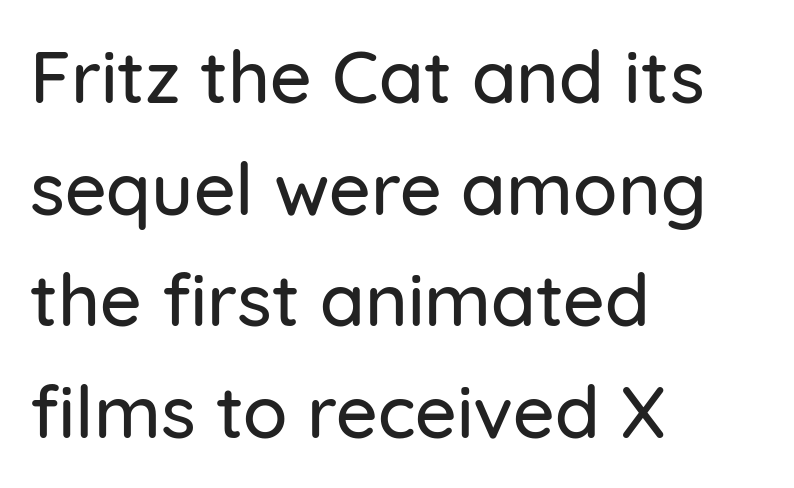
Q: Is the text italic (slanted)? A: No, it is upright.
Q: Is the typeface a serif or a sans-serif typeface? A: Sans-serif.
Q: Is the text underlined? A: No.
Q: How is the paragraph aligned? A: Left-aligned.
Q: Is the spacing between letters normal or unusually wide? A: Normal.
Q: Is the spacing between lines tight, normal or loose? A: Normal.
Q: Width (condensed, normal, or wide)? A: Normal.
Q: Stroke contrast? A: Low.
Q: x-height? A: Medium.
Q: Monospaced? A: No.
